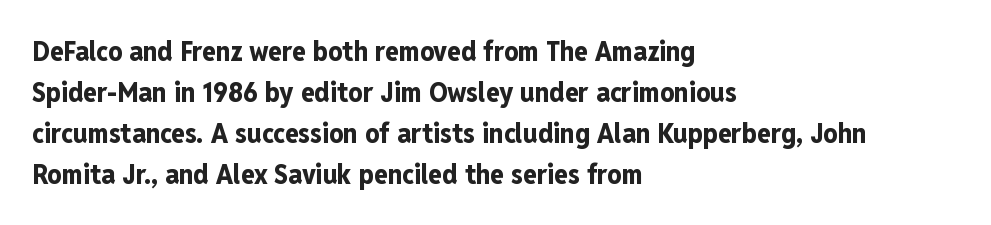
Evenly set lines give the paragraph a standard silhouette. The face used here is a sans, in the tradition of grotesques and geometrics. Line beginnings align vertically; line endings do not. Heavy-handed strokes throughout: this text is bold. The words here are not underlined.
